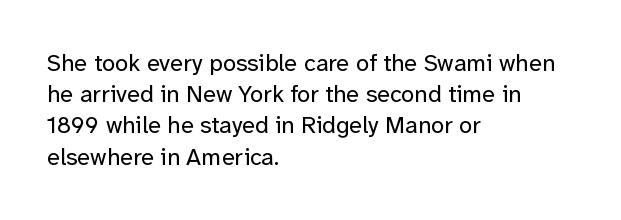
Q: Is the text bold? A: No.
Q: Is the text italic (slanted)? A: No, it is upright.
Q: Is the text underlined? A: No.
Q: How is the paragraph aligned? A: Left-aligned.
Q: Is the spacing between letters normal or unusually wide? A: Normal.
Q: Is the spacing between lines tight, normal or loose? A: Normal.
